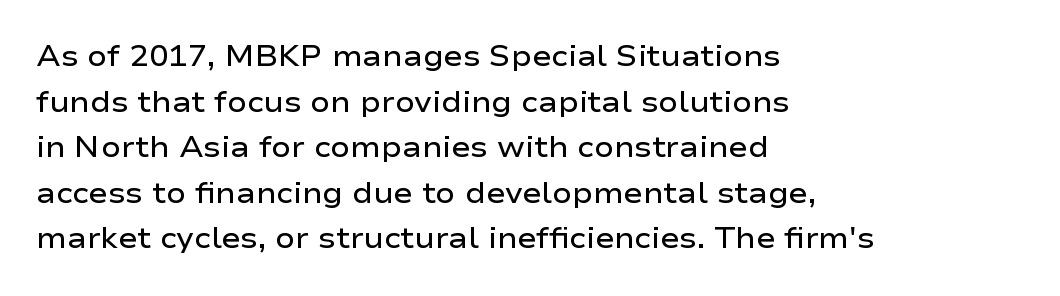
{"serif": "no", "italic": "no", "bold": "semi", "weight": "semibold", "width": "wide", "stroke_contrast": "low", "x_height": "medium", "monospaced": "no", "underline": "no", "align": "left", "line_spacing": "normal", "line_spacing_ratio": 1.57, "letter_spacing": "normal", "letter_spacing_em": 0.0, "glyph_px": 29}
